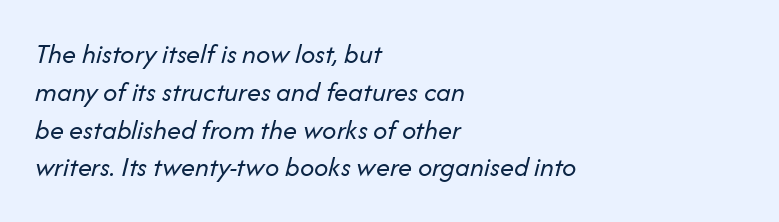
{"italic": "yes", "lean": "right", "slant_degrees": 14, "bold": "no", "weight": "regular", "width": "normal", "stroke_contrast": "low", "x_height": "medium", "monospaced": "no", "underline": "no", "align": "left", "line_spacing": "normal", "line_spacing_ratio": 1.35, "letter_spacing": "normal", "letter_spacing_em": 0.0, "glyph_px": 28}
